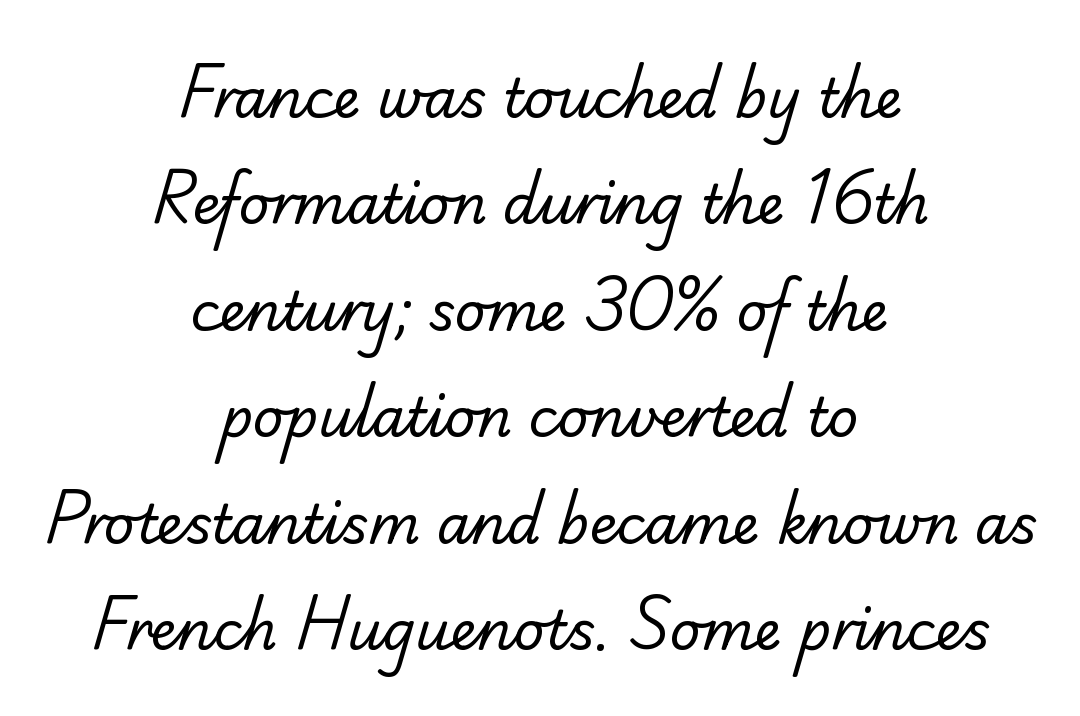
Q: Is the text bold? A: No.
Q: Is the typeface a serif or a sans-serif typeface? A: Sans-serif.
Q: Is the text underlined? A: No.
Q: How is the paragraph aligned? A: Centered.
Q: Is the spacing between letters normal or unusually wide? A: Normal.
Q: Is the spacing between lines tight, normal or loose? A: Loose.
Q: Width (condensed, normal, or wide)? A: Normal.
Q: Stroke contrast? A: Low.
Q: x-height? A: Small.
Q: Monospaced? A: No.
